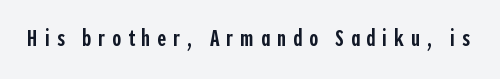
A roman cut, with each character standing at attention. Observe the wide spacing: letters keep a clear distance from each other. The zone under the glyphs is completely vacant. Typographic density is moderately raised because the face is semibold.
